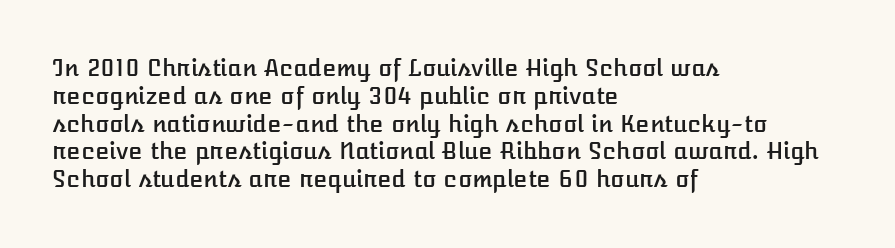
{"italic": "no", "underline": "no", "align": "left", "line_spacing_ratio": 1.21, "letter_spacing": "normal", "letter_spacing_em": 0.0, "glyph_px": 23}
